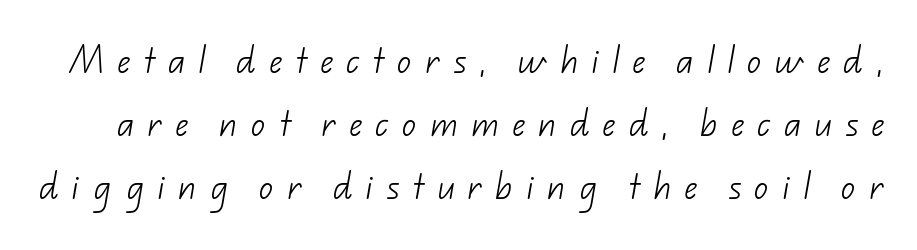
{"serif": "no", "bold": "no", "weight": "light", "width": "normal", "stroke_contrast": "low", "x_height": "small", "monospaced": "no", "underline": "no", "line_spacing": "loose", "line_spacing_ratio": 2.18, "letter_spacing": "wide", "letter_spacing_em": 0.45, "glyph_px": 29}
